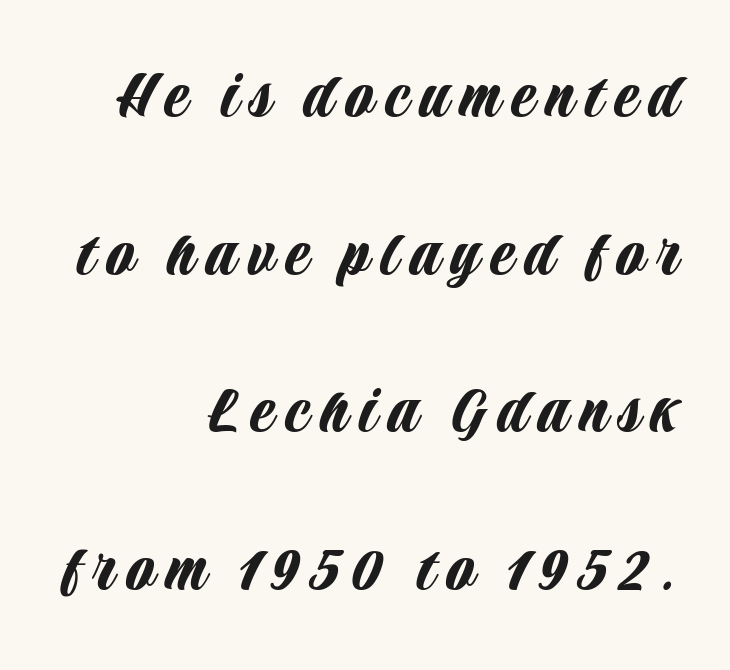
Q: Is the text italic (slanted)? A: Yes.
Q: Is the typeface a serif or a sans-serif typeface? A: Sans-serif.
Q: Is the text underlined? A: No.
Q: How is the paragraph aligned? A: Right-aligned.
Q: Is the spacing between lines tight, normal or loose? A: Loose.
Q: Width (condensed, normal, or wide)? A: Condensed.
Q: Stroke contrast? A: Low.
Q: x-height? A: Large.
Q: Monospaced? A: No.
